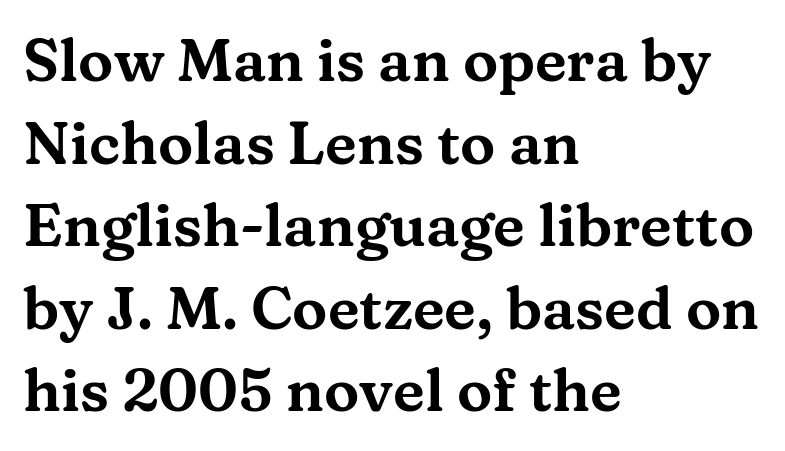
Q: Is the text italic (slanted)? A: No, it is upright.
Q: Is the typeface a serif or a sans-serif typeface? A: Serif.
Q: Is the text underlined? A: No.
Q: How is the paragraph aligned? A: Left-aligned.
Q: Is the spacing between letters normal or unusually wide? A: Normal.
Q: Is the spacing between lines tight, normal or loose? A: Normal.
Q: Width (condensed, normal, or wide)? A: Wide.
Q: Stroke contrast? A: Medium.
Q: x-height? A: Medium.
Q: Monospaced? A: No.
